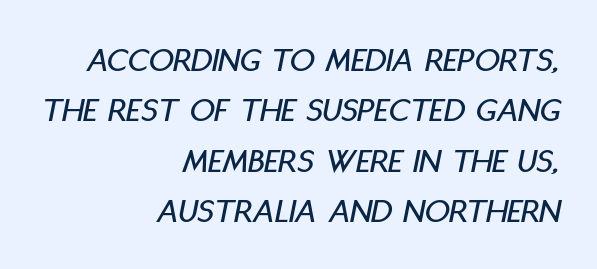
Whoever set this chose a conventional vertical rhythm. Default kerning and tracking; the words read as compact shapes. The specimen omits any rule beneath the text block's lines. Character widths vary here, with narrow letters taking less room than wide ones.
